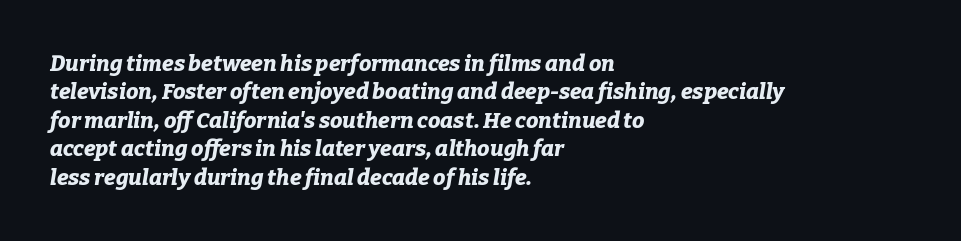
Q: Is the text bold? A: Yes.
Q: Is the text italic (slanted)? A: Yes, it leans right by about 9 degrees.
Q: Is the text underlined? A: No.
Q: How is the paragraph aligned? A: Left-aligned.
Q: Is the spacing between letters normal or unusually wide? A: Normal.
Q: Is the spacing between lines tight, normal or loose? A: Normal.
